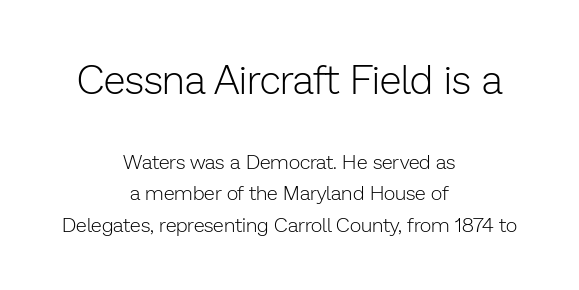
The image shows 40 px light sans-serif type, upright; set centered, normal line spacing (1.57x), normal letter spacing, not underlined; the first (top) block is 2.0x larger; low stroke contrast and a medium x-height.
